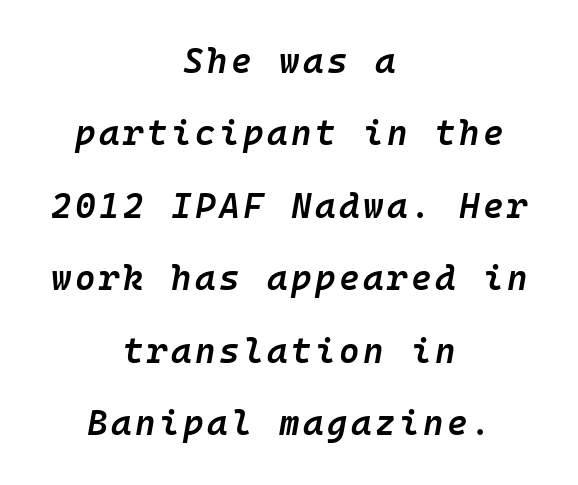
Compared with a flush-left layout, this one balances lines on the center instead. Descenders hang freely into open space. This is moderately heavy type, rendered in semibold. Looks like terminal output: every glyph gets an equal slot. The passage shown leans; its letterforms are oblique.
